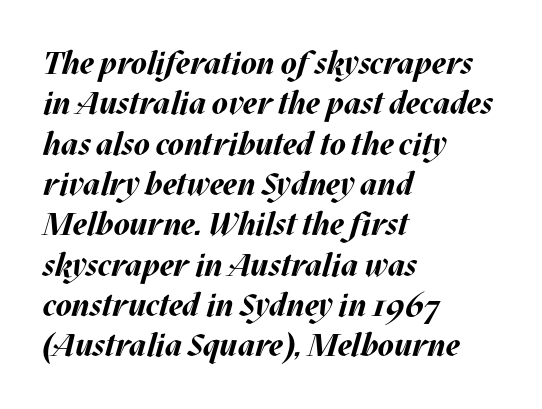
{"italic": "yes", "lean": "right", "slant_degrees": 17, "bold": "yes", "weight": "bold", "width": "normal", "stroke_contrast": "medium", "x_height": "large", "monospaced": "no", "underline": "no", "align": "left", "line_spacing": "normal", "line_spacing_ratio": 1.26, "letter_spacing": "normal", "letter_spacing_em": 0.0, "glyph_px": 32}
